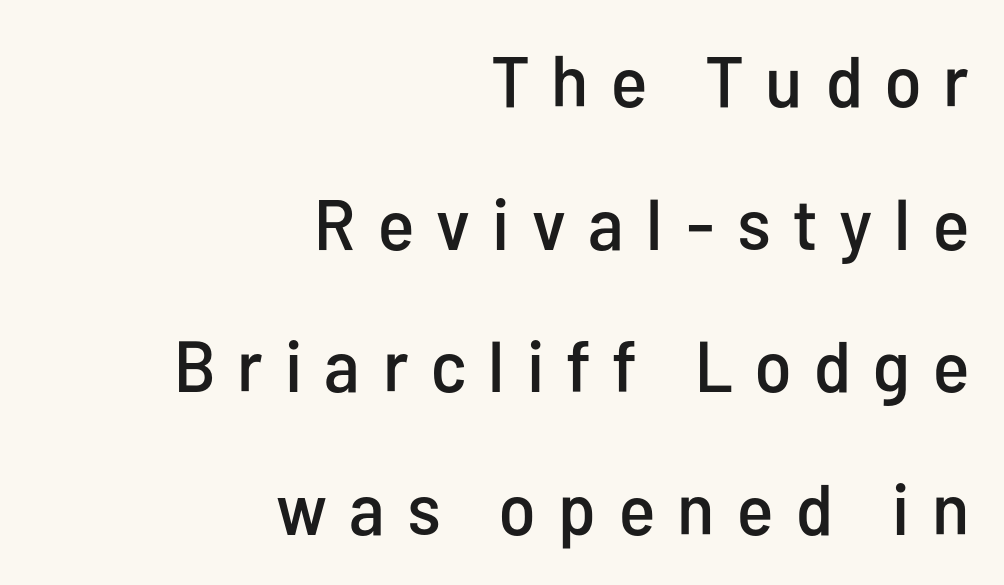
Q: Is the text italic (slanted)? A: No, it is upright.
Q: Is the typeface a serif or a sans-serif typeface? A: Sans-serif.
Q: Is the text underlined? A: No.
Q: How is the paragraph aligned? A: Right-aligned.
Q: Is the spacing between letters normal or unusually wide? A: Unusually wide.
Q: Is the spacing between lines tight, normal or loose? A: Loose.
Q: Width (condensed, normal, or wide)? A: Condensed.
Q: Stroke contrast? A: Low.
Q: x-height? A: Medium.
Q: Monospaced? A: No.
